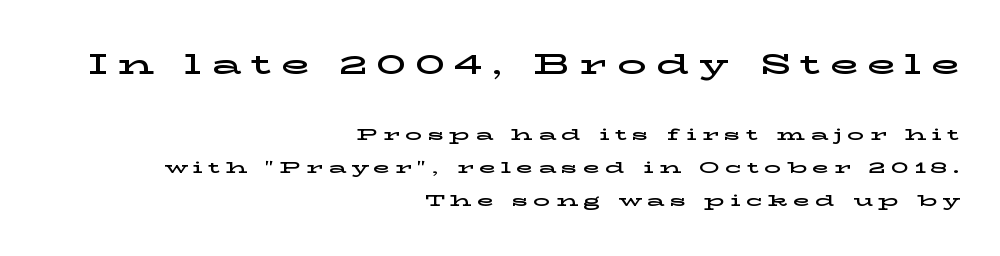
{"serif": "yes", "italic": "no", "width": "wide", "stroke_contrast": "low", "x_height": "medium", "monospaced": "no", "underline": "no", "align": "right", "line_spacing": "loose", "line_spacing_ratio": 1.94, "letter_spacing": "wide", "letter_spacing_em": 0.32, "larger_block": "first", "size_ratio": 1.71, "glyph_px": 29}
